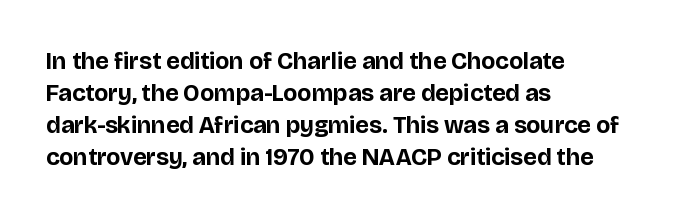
Heavy-handed strokes throughout: this text is bold. Ordinary non-slanted type is in use. The text block is weighted toward the left margin, trailing off unevenly rightward. Students, observe: this is what conventionally led text looks like. Students, note that the glyphs here touch the page at normal intervals. The words here are not underlined.
